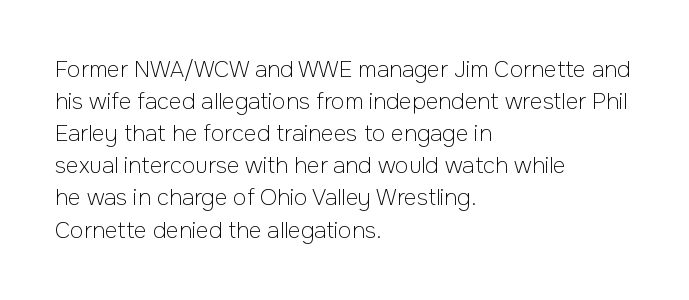
Q: Is the text bold? A: No.
Q: Is the text italic (slanted)? A: No, it is upright.
Q: Is the text underlined? A: No.
Q: How is the paragraph aligned? A: Left-aligned.
Q: Is the spacing between letters normal or unusually wide? A: Normal.
Q: Is the spacing between lines tight, normal or loose? A: Normal.
